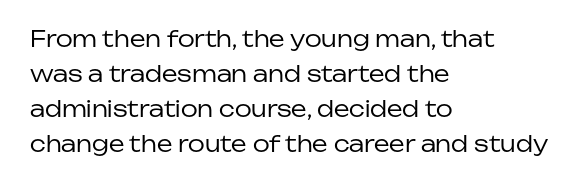
Every stem runs plumb, perpendicular to the baseline. Ink coverage per letter is moderate at most. Does extra space separate the letters? No, they use regular spacing. Line starts are locked; line ends wander. If you measured baseline to baseline, you'd find a middling distance.
